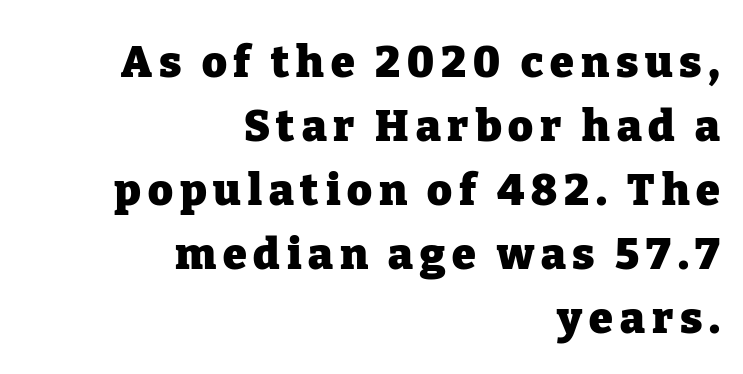
The image shows 43 px heavy serif type, upright; set right-aligned, normal line spacing (1.49x), not underlined; low stroke contrast and a medium x-height.
